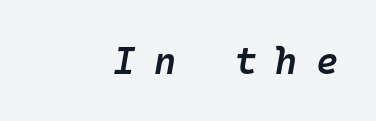
An italicized treatment has been applied to the whole sample. This is moderately heavy type, rendered in semibold. Honestly, the letter spacing is so wide it's the main thing you notice. Looks like terminal output: every glyph gets an equal slot. These lines stack with their right ends in a neat column. Only glyphs here, with clear space below each row.
